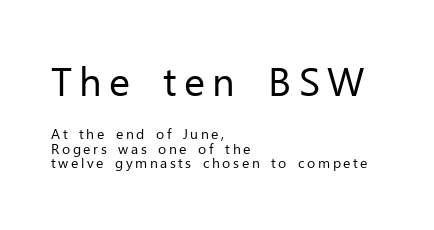
{"serif": "no", "italic": "no", "bold": "no", "weight": "regular", "width": "normal", "stroke_contrast": "low", "x_height": "medium", "monospaced": "no", "underline": "no", "align": "left", "line_spacing": "tight", "line_spacing_ratio": 1.01, "larger_block": "first", "size_ratio": 2.86, "glyph_px": 40}
